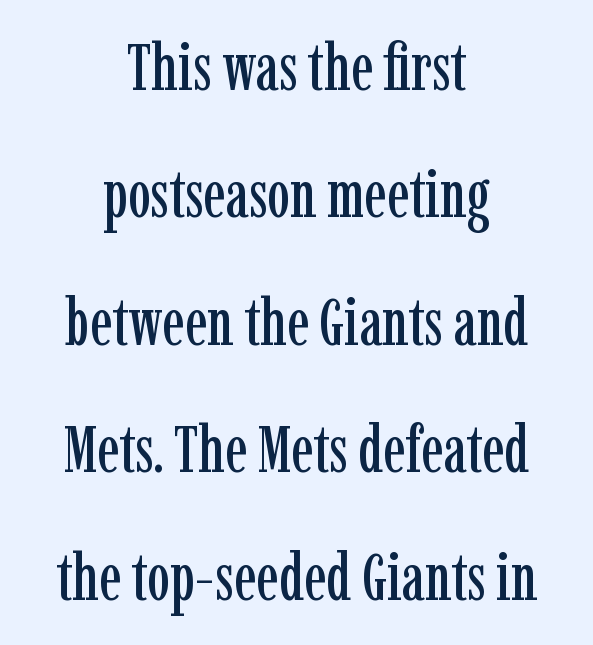
Q: Is the text italic (slanted)? A: No, it is upright.
Q: Is the typeface a serif or a sans-serif typeface? A: Serif.
Q: Is the text underlined? A: No.
Q: How is the paragraph aligned? A: Centered.
Q: Is the spacing between letters normal or unusually wide? A: Normal.
Q: Is the spacing between lines tight, normal or loose? A: Loose.
Q: Width (condensed, normal, or wide)? A: Condensed.
Q: Stroke contrast? A: Low.
Q: x-height? A: Medium.
Q: Monospaced? A: No.
